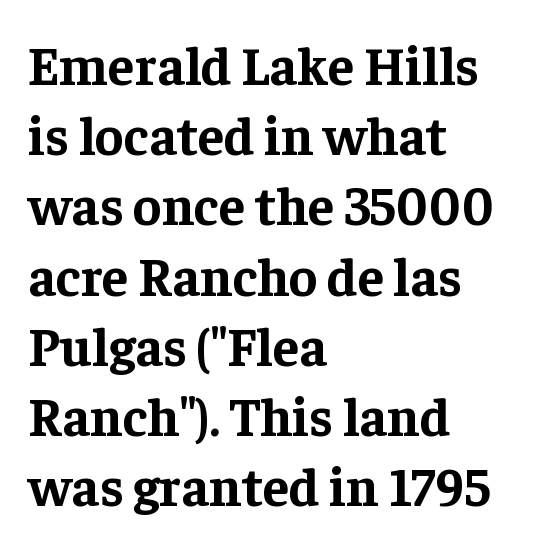
Each word holds together tightly as a unit, with standard inter-letter gaps. Leading: standard. The font family rendered here belongs to the serif group. Its strokes are broad and dark, the hallmark of bold type. Only glyphs here, with clear space below each row.
